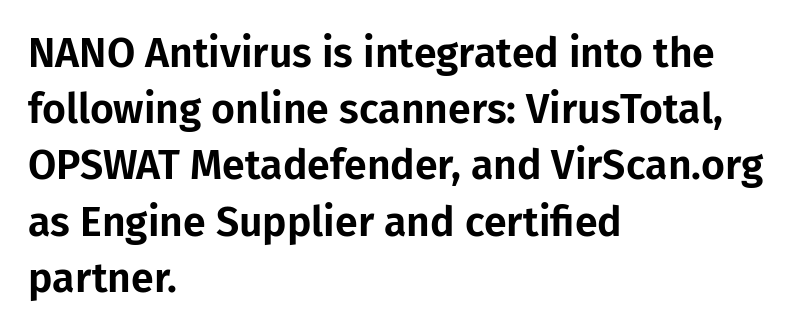
Q: Is the text italic (slanted)? A: No, it is upright.
Q: Is the typeface a serif or a sans-serif typeface? A: Sans-serif.
Q: Is the text underlined? A: No.
Q: How is the paragraph aligned? A: Left-aligned.
Q: Is the spacing between letters normal or unusually wide? A: Normal.
Q: Is the spacing between lines tight, normal or loose? A: Normal.
Q: Width (condensed, normal, or wide)? A: Normal.
Q: Stroke contrast? A: Low.
Q: x-height? A: Medium.
Q: Monospaced? A: No.
